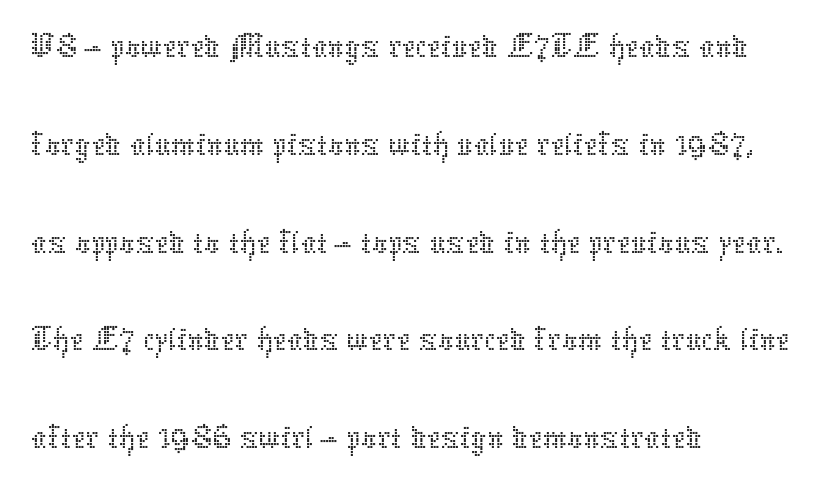
Q: Is the text bold? A: No.
Q: Is the text italic (slanted)? A: No, it is upright.
Q: Is the text underlined? A: No.
Q: How is the paragraph aligned? A: Left-aligned.
Q: Is the spacing between letters normal or unusually wide? A: Normal.
Q: Is the spacing between lines tight, normal or loose? A: Normal.
Q: Width (condensed, normal, or wide)? A: Normal.
Q: Stroke contrast? A: Low.
Q: x-height? A: Medium.
Q: Monospaced? A: No.
